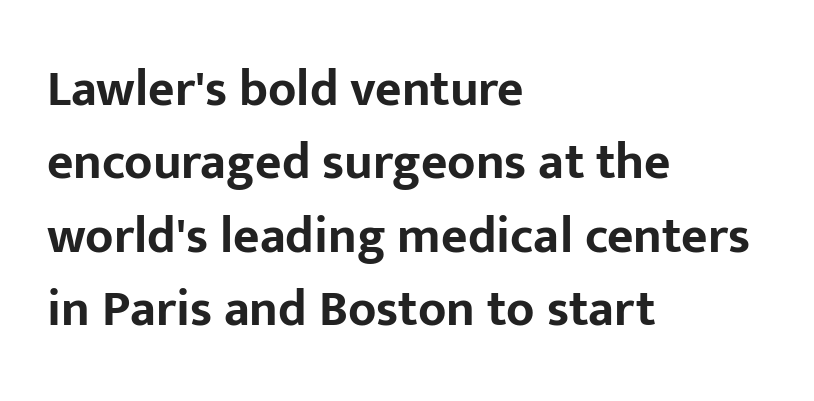
Character widths vary here, with narrow letters taking less room than wide ones. This rendering leaves character spacing at its baseline value. The text was rendered using a sans face with plain stroke endings. The text block is weighted toward the left margin, trailing off unevenly rightward.
